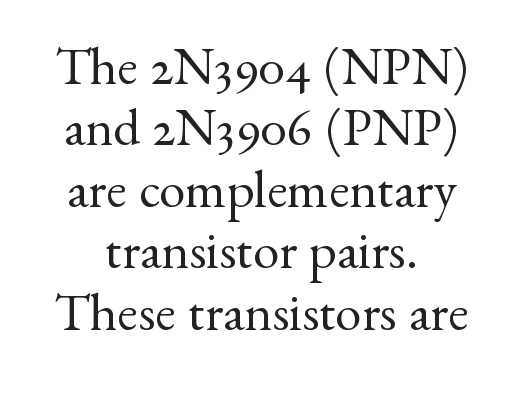
Q: Is the text bold? A: No.
Q: Is the text italic (slanted)? A: No, it is upright.
Q: Is the typeface a serif or a sans-serif typeface? A: Serif.
Q: Is the text underlined? A: No.
Q: How is the paragraph aligned? A: Centered.
Q: Is the spacing between letters normal or unusually wide? A: Normal.
Q: Width (condensed, normal, or wide)? A: Normal.
Q: Stroke contrast? A: Medium.
Q: x-height? A: Small.
Q: Monospaced? A: No.
